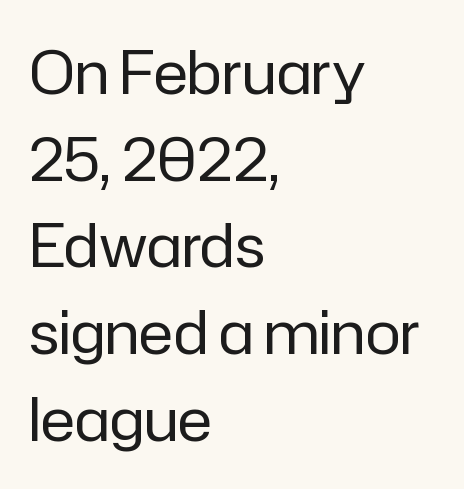
Q: Is the text bold? A: No.
Q: Is the text italic (slanted)? A: No, it is upright.
Q: Is the typeface a serif or a sans-serif typeface? A: Sans-serif.
Q: Is the text underlined? A: No.
Q: How is the paragraph aligned? A: Left-aligned.
Q: Is the spacing between letters normal or unusually wide? A: Normal.
Q: Is the spacing between lines tight, normal or loose? A: Normal.
Q: Width (condensed, normal, or wide)? A: Normal.
Q: Stroke contrast? A: Low.
Q: x-height? A: Medium.
Q: Monospaced? A: No.
